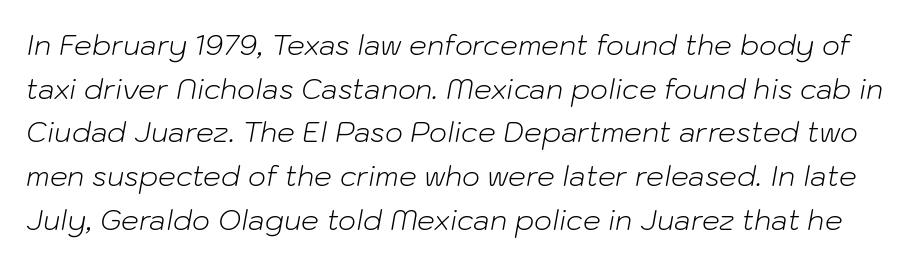
Q: Is the text bold? A: No.
Q: Is the text italic (slanted)? A: Yes, it leans right by about 10 degrees.
Q: Is the text underlined? A: No.
Q: Is the spacing between letters normal or unusually wide? A: Normal.
Q: Is the spacing between lines tight, normal or loose? A: Normal.
Q: Width (condensed, normal, or wide)? A: Normal.
Q: Stroke contrast? A: Low.
Q: x-height? A: Medium.
Q: Monospaced? A: No.
